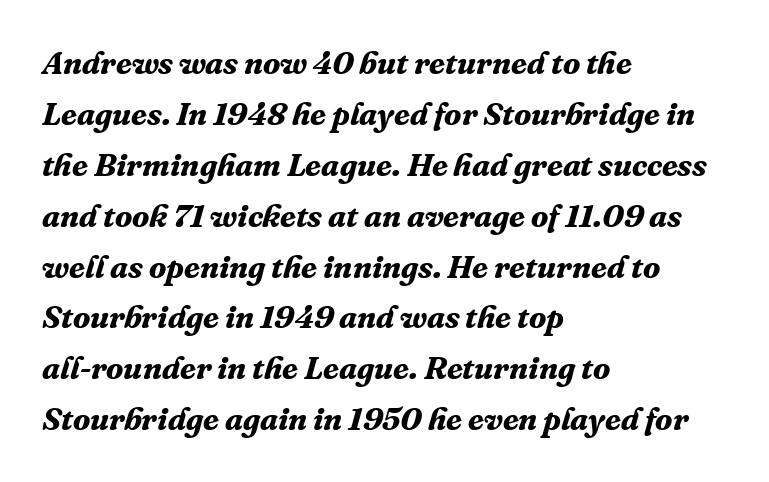
The image shows 32 px bold serif type, italic (leaning right); set left-aligned, normal line spacing (1.59x), normal letter spacing, not underlined; medium stroke contrast and a medium x-height.
